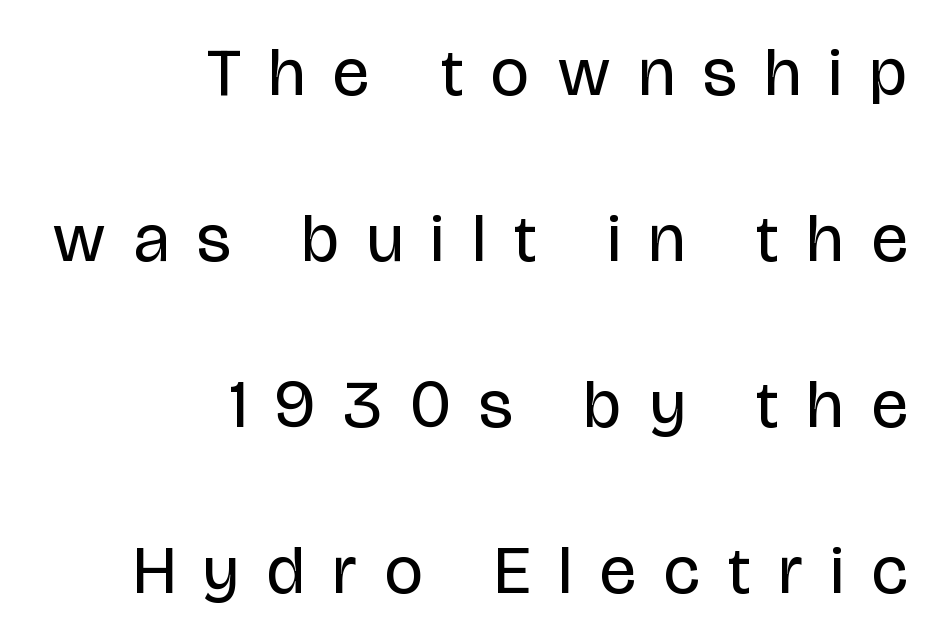
A sans-serif font was chosen for this passage. The space beneath each line is pristine and unruled. This sample has the flowing, uneven cadence of proportional lettering. The vertical gap from one line to the next is large.
